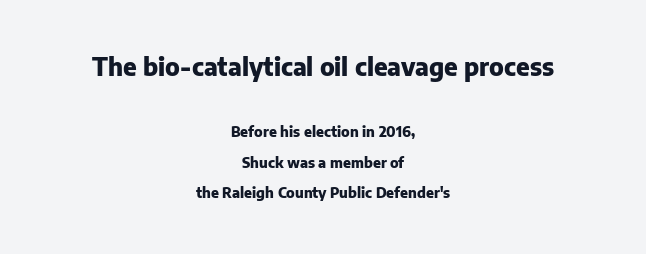
Ascenders rise straight up at ninety degrees. The lines are spread far apart with generous leading. The composition opens big and finishes small. The letters are bold, with thick, heavy strokes. Layout note: lines centered. The foot of each line stays bare and open.
